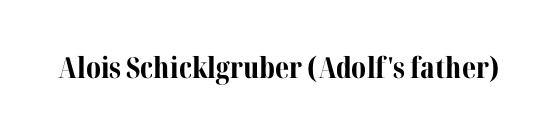
{"serif": "yes", "italic": "no", "bold": "yes", "weight": "bold", "width": "normal", "stroke_contrast": "medium", "x_height": "medium", "monospaced": "no", "underline": "no", "letter_spacing": "normal", "letter_spacing_em": 0.0, "glyph_px": 29}
